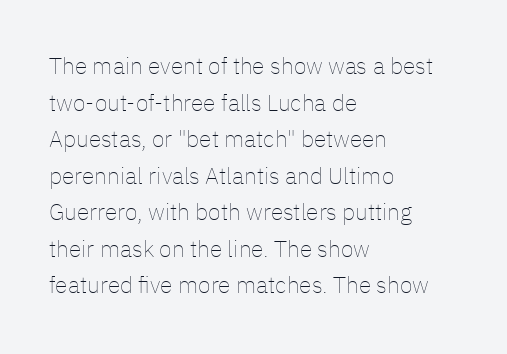
The image shows 23 px text type, upright; set left-aligned, normal line spacing (1.59x), normal letter spacing, not underlined.
